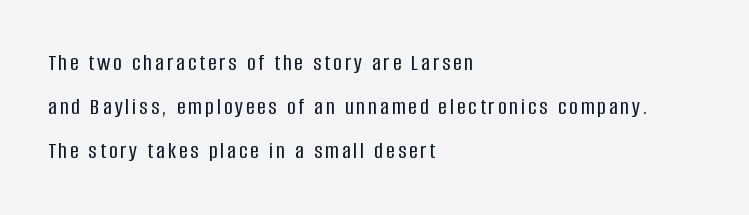
{"italic": "no", "underline": "no", "align": "left", "line_spacing_ratio": 1.84, "glyph_px": 24}
